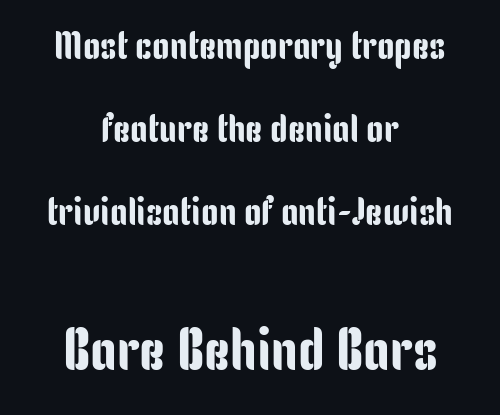
The specimen omits any rule beneath the text block's lines. This sample has the flowing, uneven cadence of proportional lettering. The font's upright variant was chosen for this text. Letter spacing: default.
